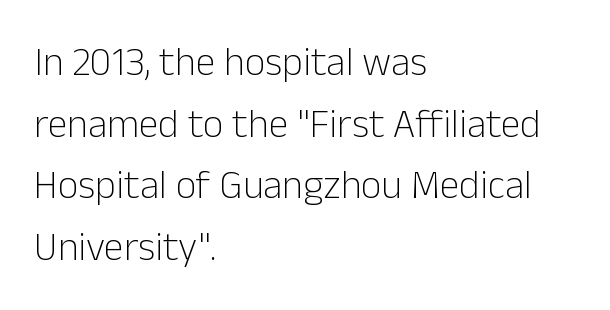
Q: Is the text bold? A: No.
Q: Is the text italic (slanted)? A: No, it is upright.
Q: Is the typeface a serif or a sans-serif typeface? A: Sans-serif.
Q: Is the text underlined? A: No.
Q: How is the paragraph aligned? A: Left-aligned.
Q: Is the spacing between letters normal or unusually wide? A: Normal.
Q: Is the spacing between lines tight, normal or loose? A: Normal.
Q: Width (condensed, normal, or wide)? A: Normal.
Q: Stroke contrast? A: Low.
Q: x-height? A: Medium.
Q: Monospaced? A: No.
